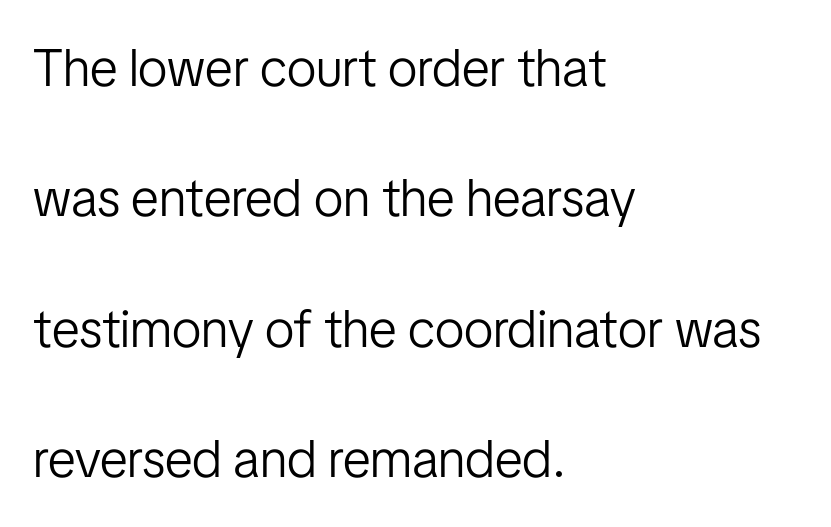
The image shows 53 px light, condensed sans-serif type, upright; set left-aligned, loose line spacing (2.46x), normal letter spacing, not underlined; low stroke contrast and a medium x-height.
